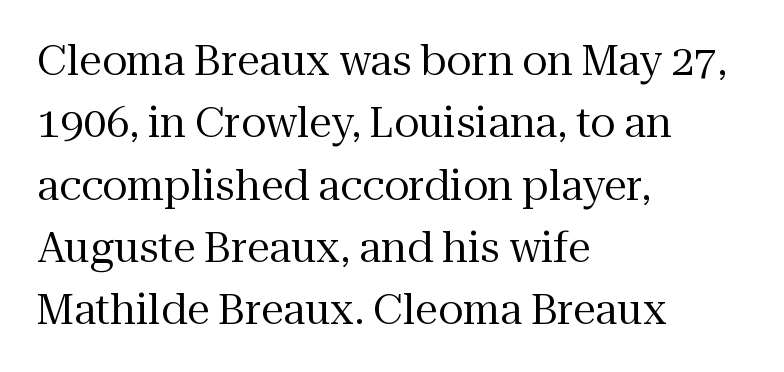
The image shows 41 px regular-weight serif type, upright; set left-aligned, normal line spacing (1.52x), normal letter spacing, not underlined; medium stroke contrast and a medium x-height.
